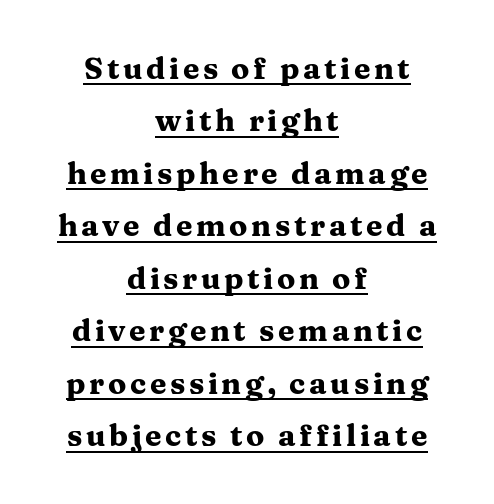
Q: Is the text bold? A: Yes.
Q: Is the text italic (slanted)? A: No, it is upright.
Q: Is the typeface a serif or a sans-serif typeface? A: Serif.
Q: Is the text underlined? A: Yes.
Q: How is the paragraph aligned? A: Centered.
Q: Width (condensed, normal, or wide)? A: Wide.
Q: Stroke contrast? A: Medium.
Q: x-height? A: Medium.
Q: Monospaced? A: No.
